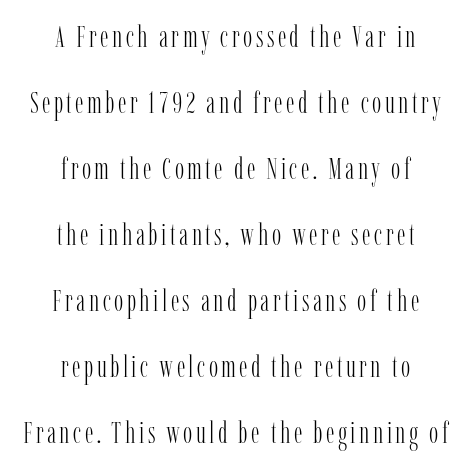
The face used here is proportionally spaced, like ordinary book or web type. Posture: vertical. The letters carry serifs — small finishing strokes at the ends of their stems. The space directly below the letters is spotless. Interline gaps are noticeably wide in this sample.
